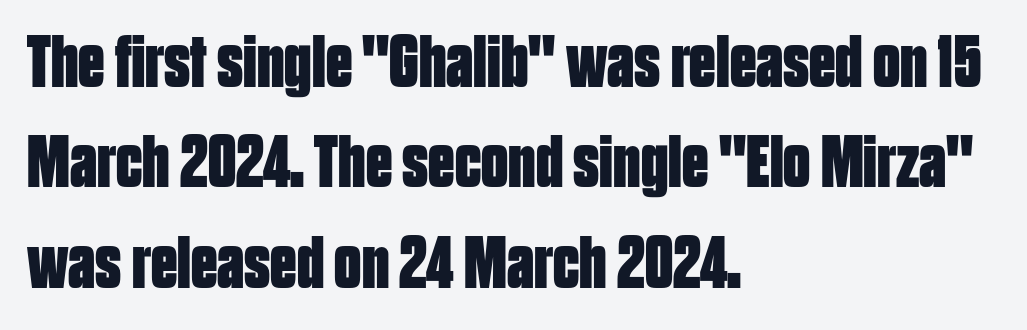
You can tell it's not italic because the verticals are truly vertical. Glyph-to-glyph distance matches everyday printed text. This rendering features lettering with no underline. In terms of letterform style, serifs are entirely absent. Line starts are locked; line ends wander. Note the varied advance widths — an 'i' is clearly narrower than an 'm'.
